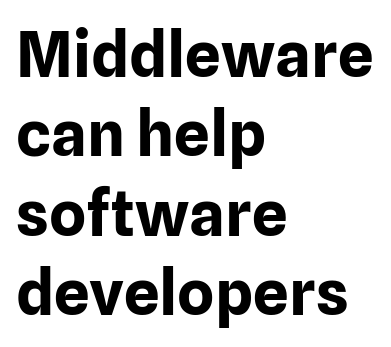
{"serif": "no", "italic": "no", "bold": "yes", "weight": "bold", "width": "normal", "stroke_contrast": "low", "x_height": "medium", "monospaced": "no", "underline": "no", "align": "left", "line_spacing": "normal", "line_spacing_ratio": 1.26, "letter_spacing": "normal", "letter_spacing_em": 0.0, "glyph_px": 63}
